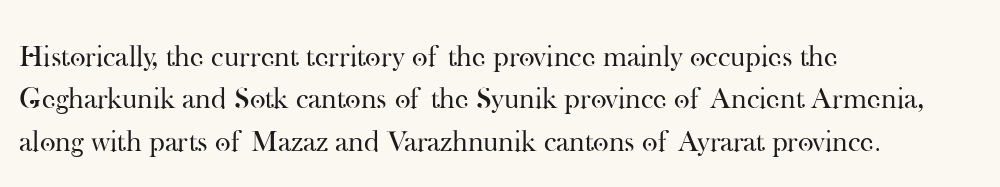
Q: Is the text bold? A: No.
Q: Is the text italic (slanted)? A: No, it is upright.
Q: Is the typeface a serif or a sans-serif typeface? A: Serif.
Q: Is the text underlined? A: No.
Q: How is the paragraph aligned? A: Left-aligned.
Q: Is the spacing between letters normal or unusually wide? A: Normal.
Q: Is the spacing between lines tight, normal or loose? A: Normal.
Q: Width (condensed, normal, or wide)? A: Normal.
Q: Stroke contrast? A: High.
Q: x-height? A: Small.
Q: Monospaced? A: No.
